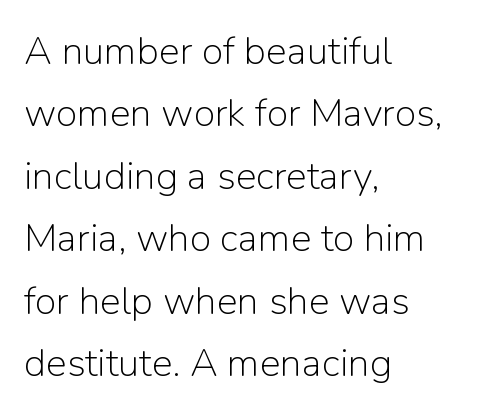
{"serif": "no", "italic": "no", "bold": "no", "weight": "light", "width": "normal", "stroke_contrast": "low", "x_height": "medium", "monospaced": "no", "underline": "no", "align": "left", "line_spacing": "normal", "line_spacing_ratio": 1.6, "letter_spacing": "normal", "letter_spacing_em": 0.0, "glyph_px": 39}
